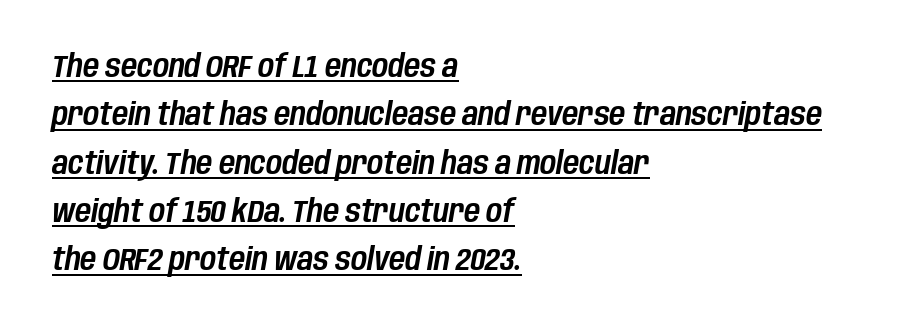
The image shows 31 px condensed type, italic (leaning right); set left-aligned, normal line spacing (1.56x), normal letter spacing, underlined; low stroke contrast and a large x-height.
